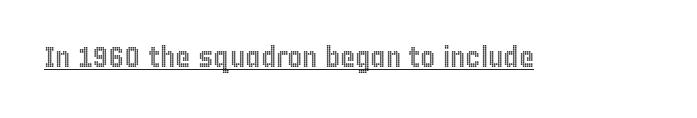
The image shows 29 px condensed type, upright; set normal letter spacing, underlined; a large x-height.
